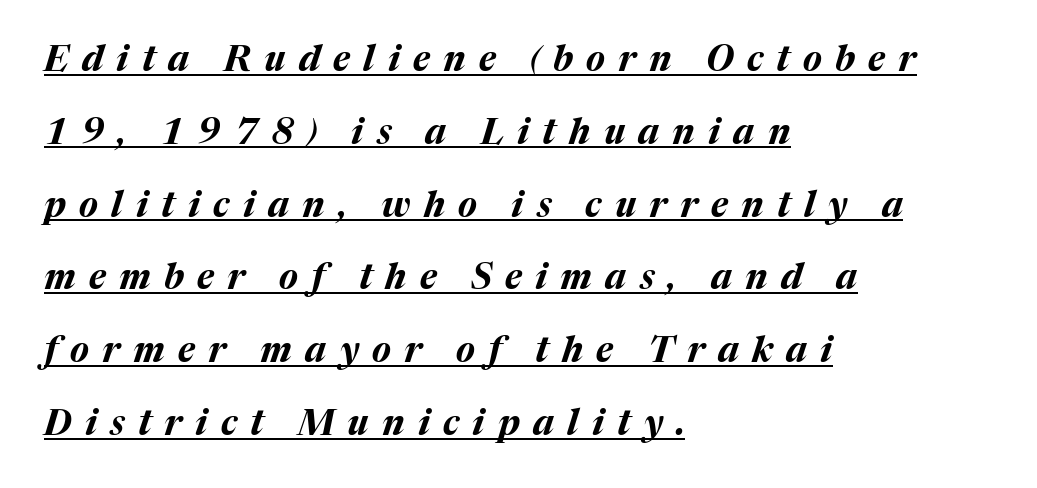
This sample uses expanded letter spacing, leaving extra air between glyphs. Plenty of ink on the page — the face is bold. The line-height multiplier appears high, well above default. The glyphs are accompanied by a horizontal stroke just below them. Here the designer chose a conventional face with non-uniform glyph widths. This is oblique type, the kind used for emphasis or titles.
